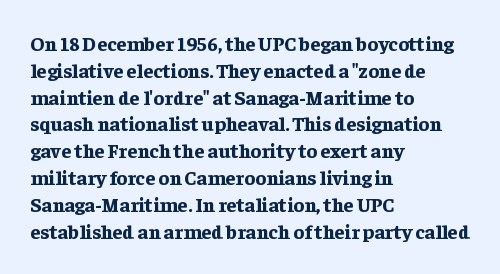
It's the straight-up-and-down kind of type. The letters sit at their default tracking, neither squeezed nor spread. Line starts are locked; line ends wander. This is heavy type, rendered in bold. Baseline-to-baseline distance is the conventional proportion of letter height.
